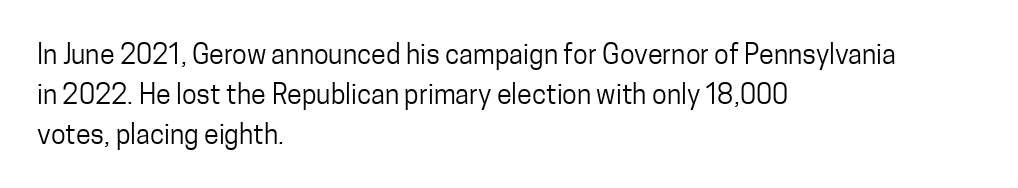
{"italic": "no", "bold": "no", "underline": "no", "align": "left", "line_spacing": "normal", "line_spacing_ratio": 1.48, "letter_spacing": "normal", "letter_spacing_em": 0.0, "glyph_px": 27}
